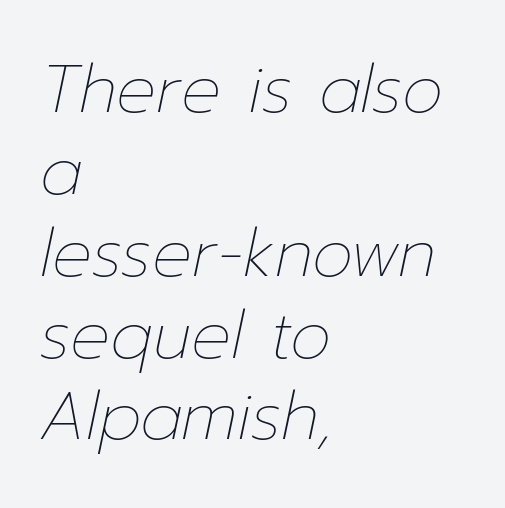
Q: Is the text bold? A: No.
Q: Is the text italic (slanted)? A: Yes, it leans right by about 12 degrees.
Q: Is the text underlined? A: No.
Q: How is the paragraph aligned? A: Left-aligned.
Q: Is the spacing between letters normal or unusually wide? A: Normal.
Q: Width (condensed, normal, or wide)? A: Normal.
Q: Stroke contrast? A: Low.
Q: x-height? A: Medium.
Q: Monospaced? A: No.
